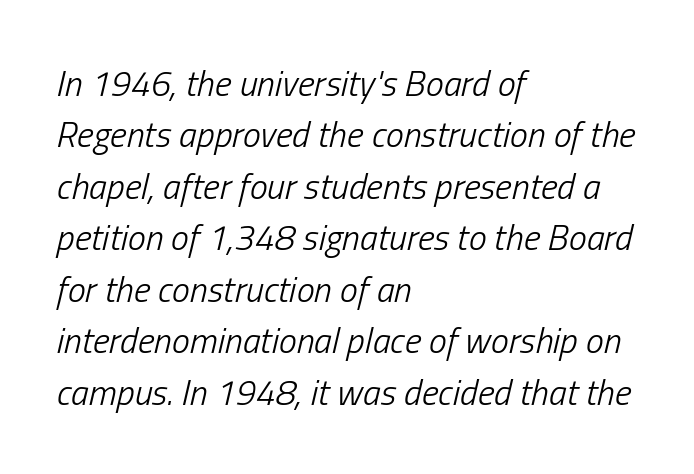
Ink coverage per letter is moderate at most. Decoration check: the copy has no underline. Looks like regular typesetting: each glyph gets only the width it needs. Compared with typical body copy, the letter spacing here is the same. A classic flush-left, rag-right setting is used for this passage.
